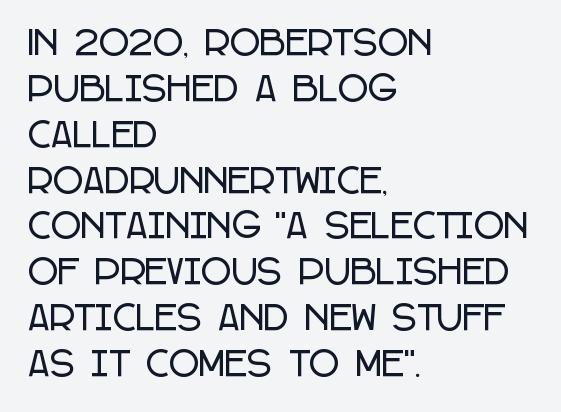
{"serif": "no", "italic": "no", "width": "condensed", "stroke_contrast": "low", "x_height": "large", "monospaced": "no", "underline": "no", "align": "left", "line_spacing": "normal", "line_spacing_ratio": 1.39, "letter_spacing": "normal", "letter_spacing_em": 0.0, "glyph_px": 33}
